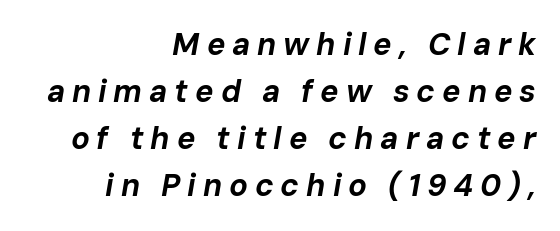
Bare-footed words on every line. You'd pick this weight for a headline — it's a proper bold. Horizontally, the lines are justified to the trailing edge only. The rendering uses a moderate line-height, typical for paragraphs. You could not count columns in this text — the font is proportionally spaced.
